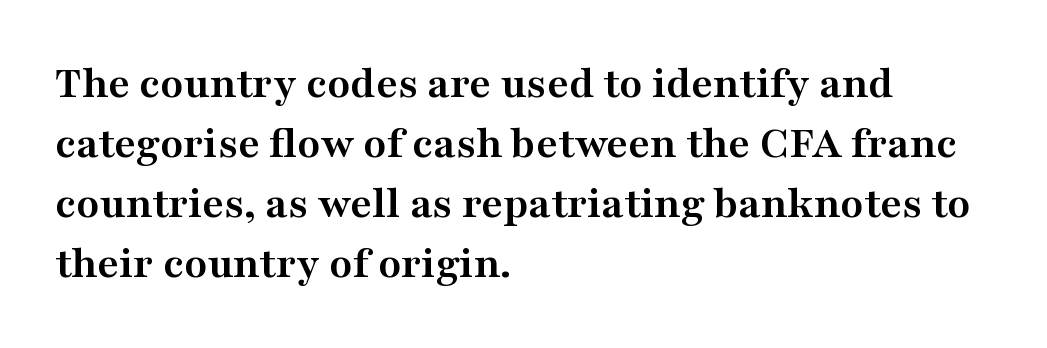
The image shows 47 px semibold, wide serif type, upright; set left-aligned, normal line spacing (1.28x), normal letter spacing, not underlined; medium stroke contrast and a medium x-height.
